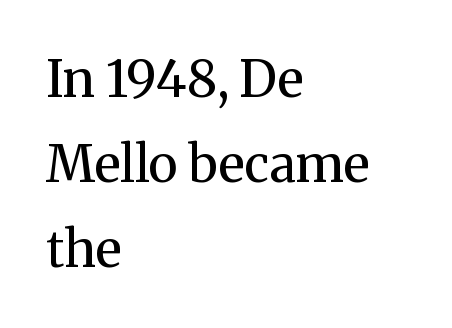
Q: Is the text bold? A: No.
Q: Is the text italic (slanted)? A: No, it is upright.
Q: Is the typeface a serif or a sans-serif typeface? A: Serif.
Q: Is the text underlined? A: No.
Q: How is the paragraph aligned? A: Left-aligned.
Q: Is the spacing between letters normal or unusually wide? A: Normal.
Q: Is the spacing between lines tight, normal or loose? A: Normal.
Q: Width (condensed, normal, or wide)? A: Normal.
Q: Stroke contrast? A: Medium.
Q: x-height? A: Medium.
Q: Monospaced? A: No.
